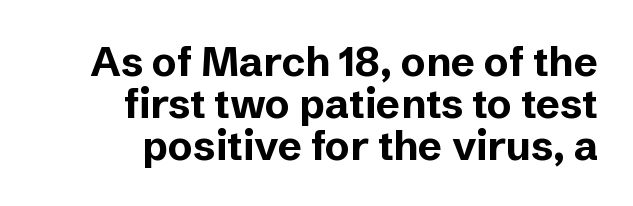
Do the letters lean? They stand straight. No extra tracking has been applied to these lines. Is this a sans? Yes — the strokes have no serifs. As a designer I'd log this as weight 700, bold. If you drew a ruler down the right edge, every line would touch it. The baseline area is clear.
